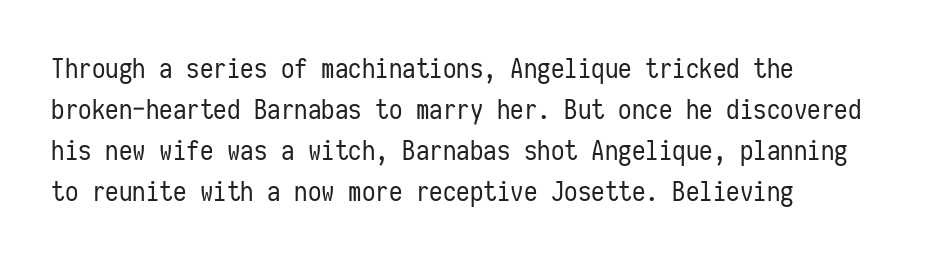
On a weight scale, this lands at 450 or below. The passage shown has conventional tracking throughout. A normal amount of white space separates one row of letters from the next. The rag falls on the right side of this text block.
